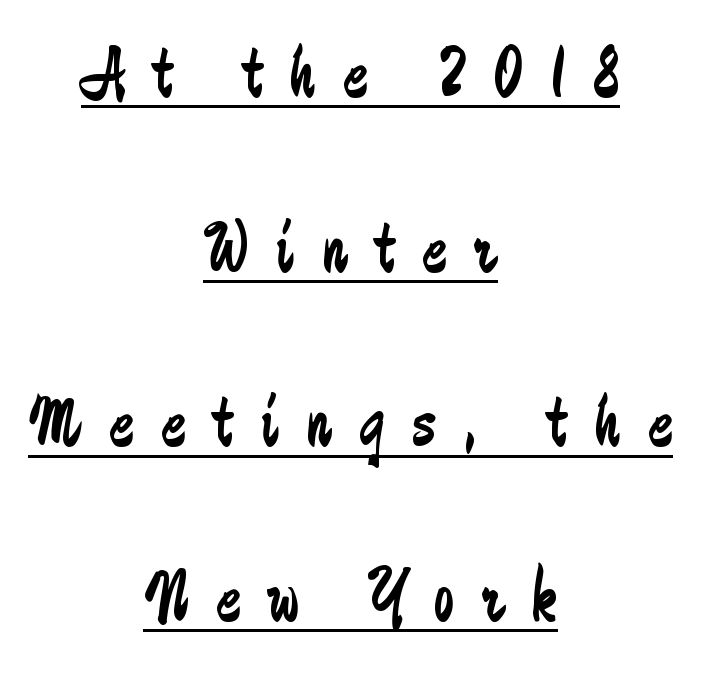
The image shows 74 px regular-weight, condensed sans-serif type; set centered, loose line spacing (2.36x), unusually wide letter spacing (+0.37 em), underlined; low stroke contrast and a small x-height.
